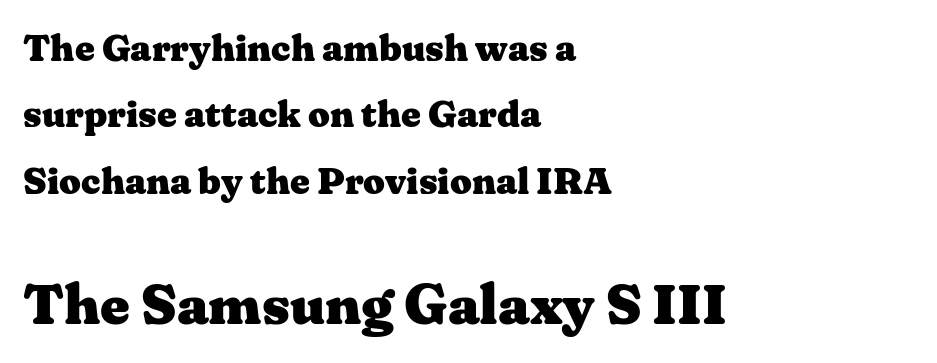
{"serif": "yes", "italic": "no", "bold": "yes", "weight": "heavy", "width": "wide", "stroke_contrast": "medium", "x_height": "medium", "monospaced": "no", "underline": "no", "align": "left", "line_spacing_ratio": 1.75, "letter_spacing": "normal", "letter_spacing_em": 0.0, "larger_block": "second", "size_ratio": 1.5, "glyph_px": 57}
